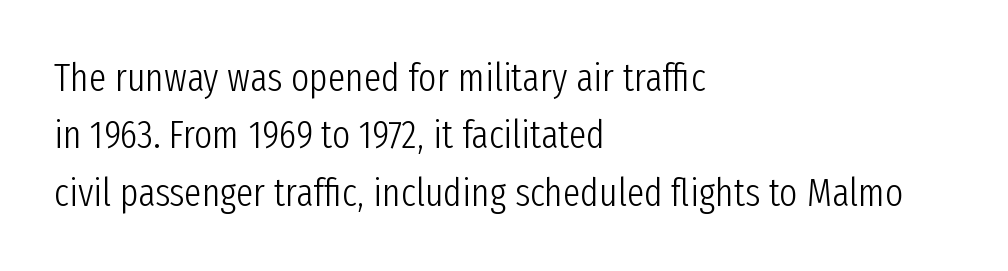
Q: Is the text bold? A: No.
Q: Is the text italic (slanted)? A: No, it is upright.
Q: Is the typeface a serif or a sans-serif typeface? A: Sans-serif.
Q: Is the text underlined? A: No.
Q: How is the paragraph aligned? A: Left-aligned.
Q: Is the spacing between letters normal or unusually wide? A: Normal.
Q: Is the spacing between lines tight, normal or loose? A: Normal.
Q: Width (condensed, normal, or wide)? A: Condensed.
Q: Stroke contrast? A: Low.
Q: x-height? A: Medium.
Q: Monospaced? A: No.
